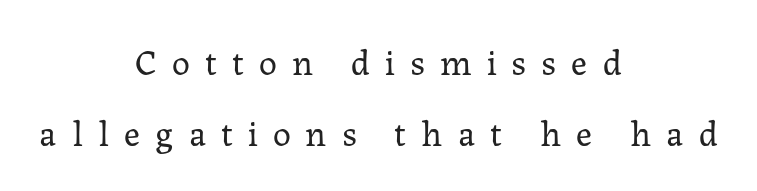
Q: Is the text bold? A: No.
Q: Is the text italic (slanted)? A: No, it is upright.
Q: Is the typeface a serif or a sans-serif typeface? A: Serif.
Q: Is the text underlined? A: No.
Q: How is the paragraph aligned? A: Centered.
Q: Is the spacing between letters normal or unusually wide? A: Unusually wide.
Q: Is the spacing between lines tight, normal or loose? A: Loose.
Q: Width (condensed, normal, or wide)? A: Normal.
Q: Stroke contrast? A: Low.
Q: x-height? A: Medium.
Q: Monospaced? A: No.
